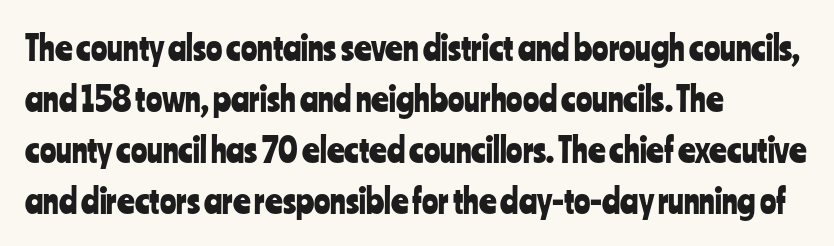
{"serif": "no", "italic": "no", "width": "condensed", "stroke_contrast": "low", "x_height": "medium", "monospaced": "no", "underline": "no", "align": "left", "line_spacing": "normal", "line_spacing_ratio": 1.5, "letter_spacing": "normal", "letter_spacing_em": 0.0, "glyph_px": 34}
